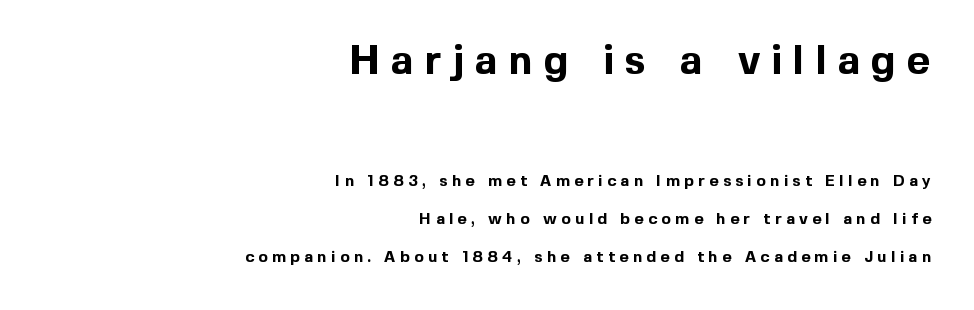
Line ends are locked; line starts wander. What stands out about the letter spacing? Its width — letters are far apart. Posture: upright roman. Strokes here are thick enough to call this a true bold.
